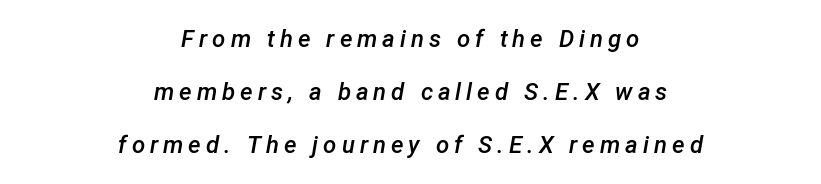
{"italic": "yes", "lean": "right", "slant_degrees": 12, "bold": "semi", "underline": "no", "align": "center", "line_spacing": "loose", "line_spacing_ratio": 2.21, "letter_spacing": "wide", "letter_spacing_em": 0.21, "glyph_px": 24}
